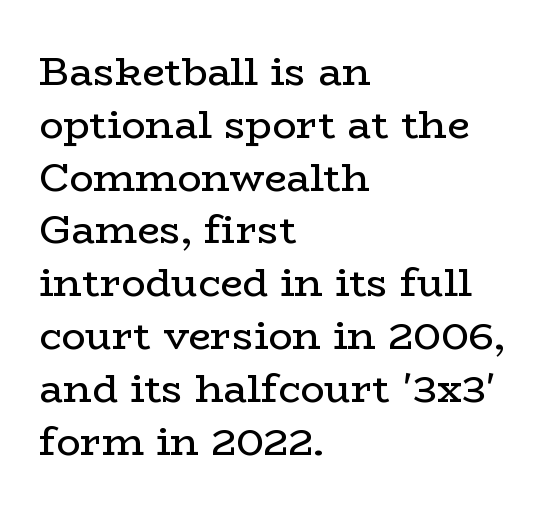
A typesetter would call this proportional, since set widths differ per character. The cut favours lightness, reaching ordinary text weight at its darkest. The setting favours the left margin, as ordinary paragraphs usually do. A roman cut, with each character standing at attention. The passage shown is not underscored anywhere.
